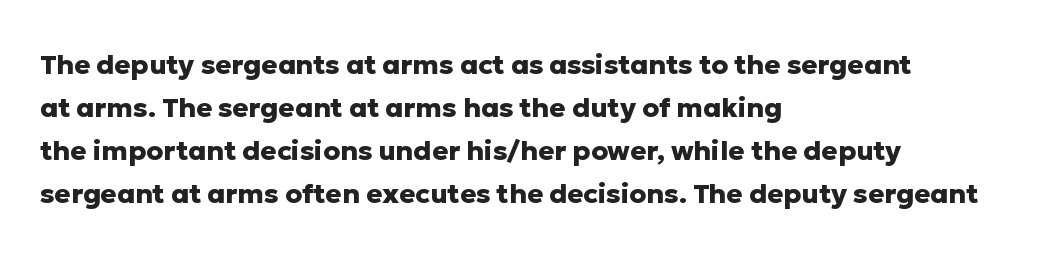
The image shows 27 px bold type, upright; set left-aligned, normal line spacing (1.59x), normal letter spacing, not underlined.
